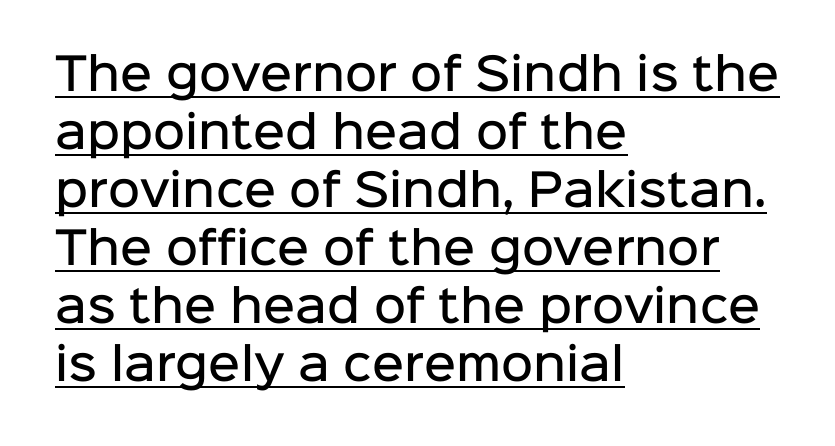
Short and long lines alike share a common starting point at left. The face used here is proportionally spaced, like ordinary book or web type. These words are printed semibold, heavier than regular yet not bold. Quick note: underline on.
